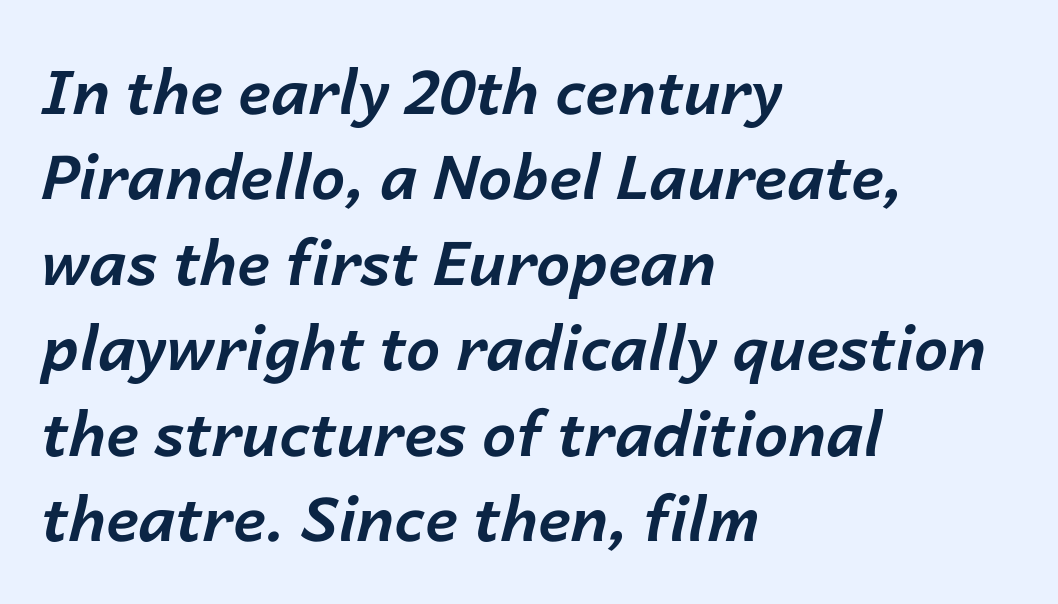
Clear beneath every line of the passage. The letters are slanted; this is an italic face. The characters look thick and weighty, a clear bold. The horizontal fit of the characters is conventional and even. Spacing verdict: proportional, widths tailored to each character. Horizontal alignment here is leftward, the default for most running prose.
